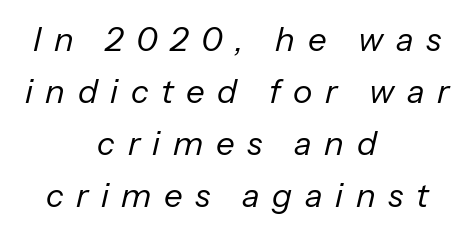
An italicized treatment has been applied to the whole sample. Regular leading. The letterforms stand isolated, each surrounded by extra space. Where is the straight margin? There isn't one; the lines are centered. Counters stay open thanks to moderate or lighter strokes.
